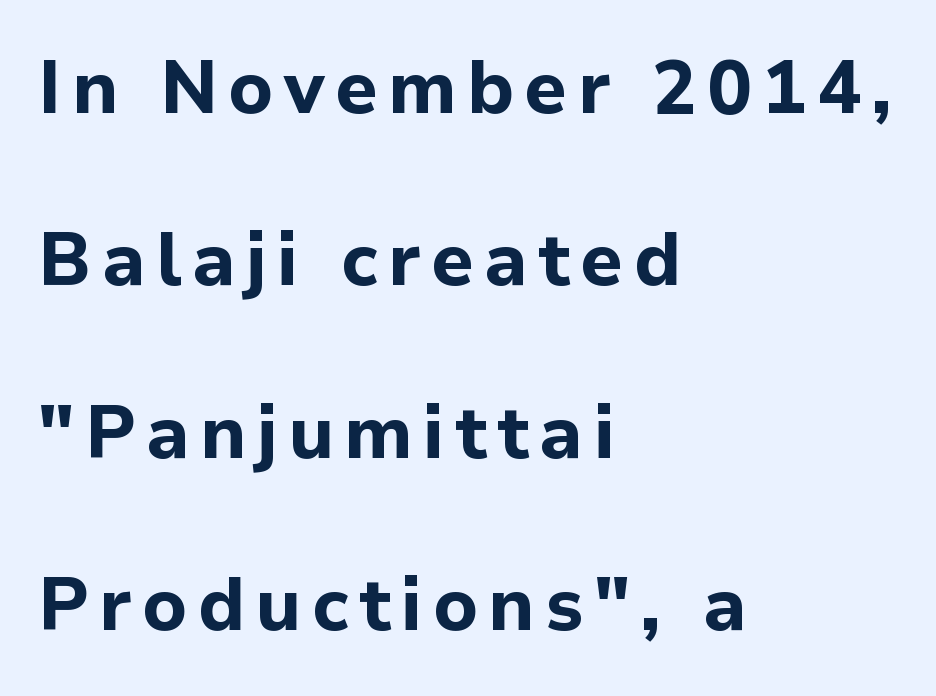
{"serif": "no", "italic": "no", "bold": "yes", "weight": "bold", "width": "normal", "stroke_contrast": "low", "x_height": "medium", "monospaced": "no", "underline": "no", "align": "left", "line_spacing": "loose", "line_spacing_ratio": 2.33, "glyph_px": 74}
